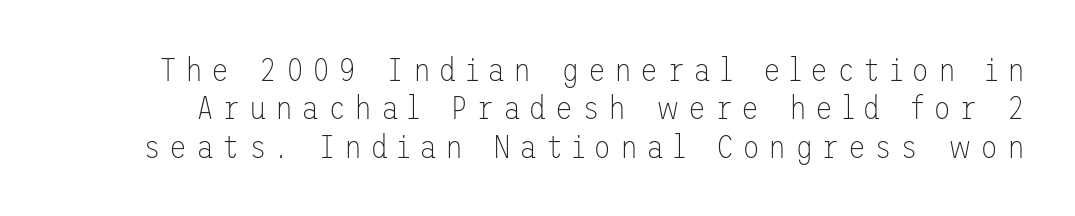
{"serif": "no", "italic": "no", "bold": "no", "weight": "thin", "width": "normal", "stroke_contrast": "low", "x_height": "medium", "underline": "no", "line_spacing_ratio": 1.16, "letter_spacing": "wide", "letter_spacing_em": 0.25, "glyph_px": 33}
